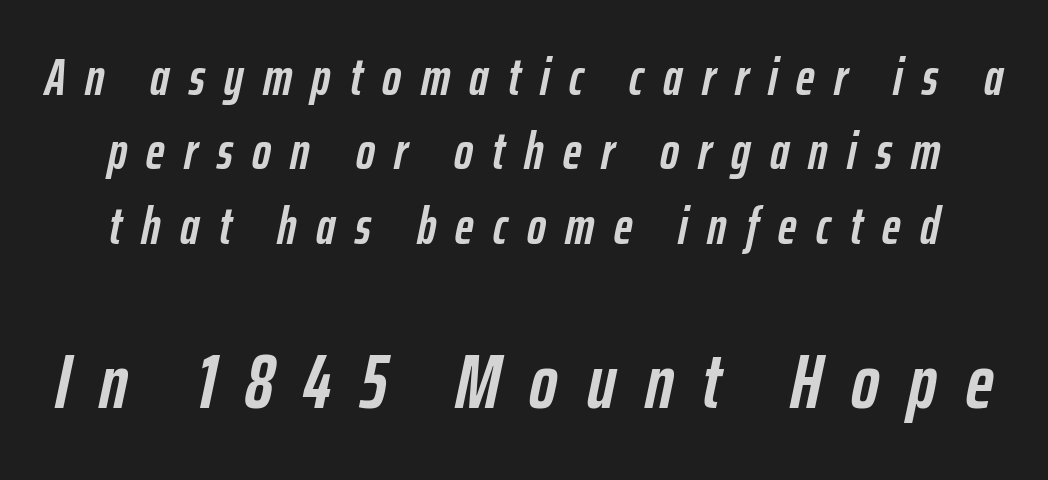
{"italic": "yes", "lean": "right", "slant_degrees": 12, "bold": "yes", "weight": "semibold", "width": "condensed", "stroke_contrast": "low", "x_height": "medium", "monospaced": "no", "underline": "no", "line_spacing": "normal", "line_spacing_ratio": 1.46, "letter_spacing": "wide", "letter_spacing_em": 0.38, "larger_block": "second", "size_ratio": 1.49, "glyph_px": 76}
